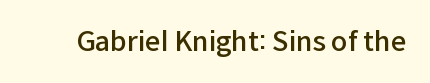
{"italic": "no", "bold": "semi", "underline": "no", "letter_spacing": "normal", "letter_spacing_em": 0.0, "glyph_px": 27}
